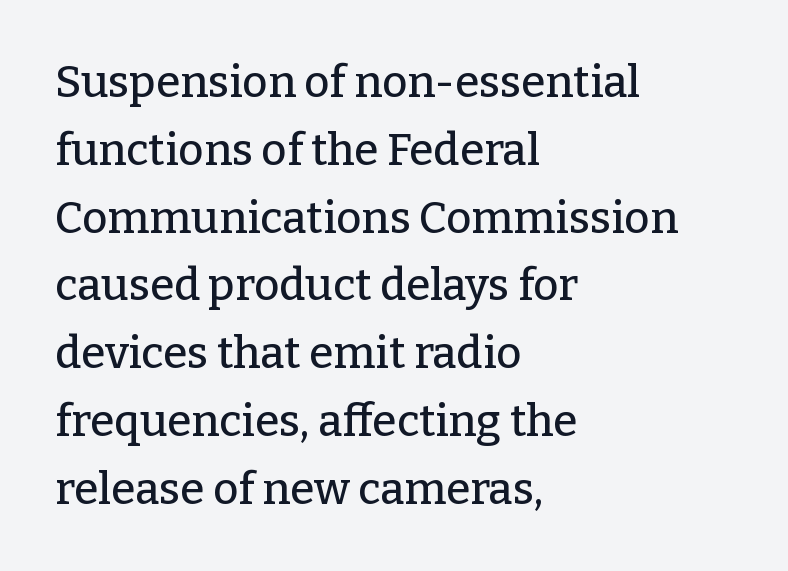
Q: Is the text italic (slanted)? A: No, it is upright.
Q: Is the typeface a serif or a sans-serif typeface? A: Serif.
Q: Is the text underlined? A: No.
Q: How is the paragraph aligned? A: Left-aligned.
Q: Is the spacing between letters normal or unusually wide? A: Normal.
Q: Is the spacing between lines tight, normal or loose? A: Normal.
Q: Width (condensed, normal, or wide)? A: Normal.
Q: Stroke contrast? A: Low.
Q: x-height? A: Medium.
Q: Monospaced? A: No.
